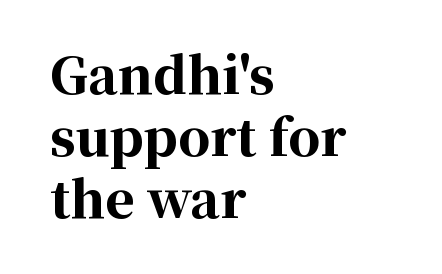
The image shows 50 px bold serif type, upright; set left-aligned, line spacing 1.24x, normal letter spacing, not underlined; high stroke contrast and a medium x-height.
